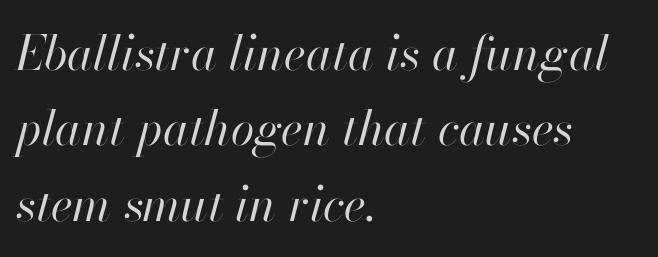
Style check: oblique. Bold? No — there's no thickening of the strokes. There is no visible air inserted between adjacent glyphs. This rendering uses left alignment, leaving the right contour irregular. A typesetter would call this proportional, since set widths differ per character. Rule under the text: the space is simply empty.
